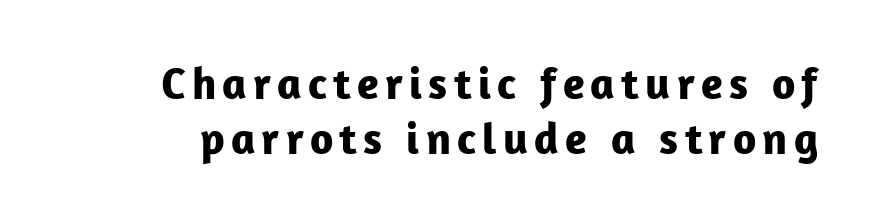
Q: Is the text bold? A: Yes.
Q: Is the text italic (slanted)? A: No, it is upright.
Q: Is the typeface a serif or a sans-serif typeface? A: Sans-serif.
Q: Is the text underlined? A: No.
Q: Width (condensed, normal, or wide)? A: Normal.
Q: Stroke contrast? A: Low.
Q: x-height? A: Medium.
Q: Monospaced? A: No.
